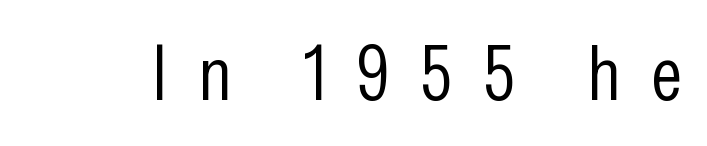
Observe the absence of serifs on each vertical stroke in this sample. Underlining? Definitely not there. Posture: vertical. Stems here are at most as thick as an everyday book face. Loose tracking; the words dissolve into strings of separated letters. Think of a printed novel: that variable character pitch is what you see here.
